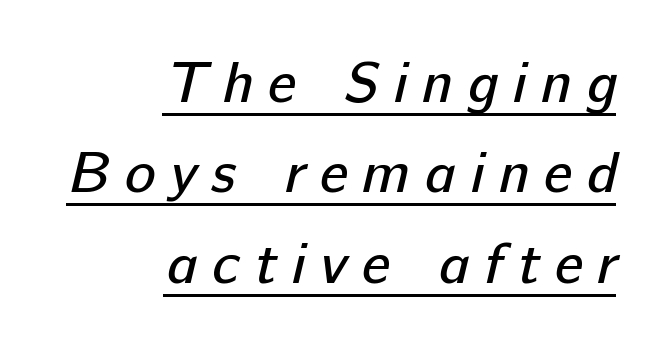
Q: Is the text bold? A: No.
Q: Is the typeface a serif or a sans-serif typeface? A: Sans-serif.
Q: Is the text underlined? A: Yes.
Q: How is the paragraph aligned? A: Right-aligned.
Q: Is the spacing between letters normal or unusually wide? A: Unusually wide.
Q: Is the spacing between lines tight, normal or loose? A: Normal.
Q: Width (condensed, normal, or wide)? A: Normal.
Q: Stroke contrast? A: Low.
Q: x-height? A: Medium.
Q: Monospaced? A: No.
